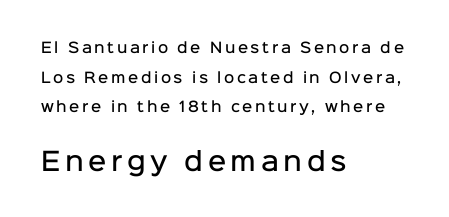
{"italic": "no", "bold": "semi", "underline": "no", "align": "left", "line_spacing": "loose", "line_spacing_ratio": 2.11, "larger_block": "second", "size_ratio": 1.79, "glyph_px": 25}
